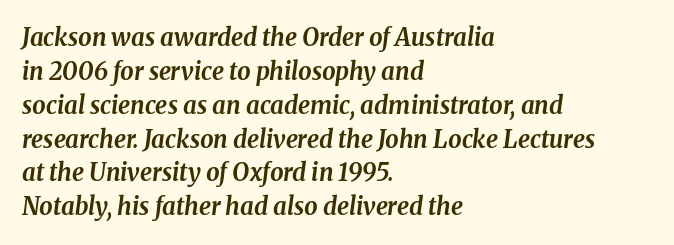
The image shows 24 px bold type, italic (leaning right); set left-aligned, normal line spacing (1.41x), normal letter spacing, not underlined.
